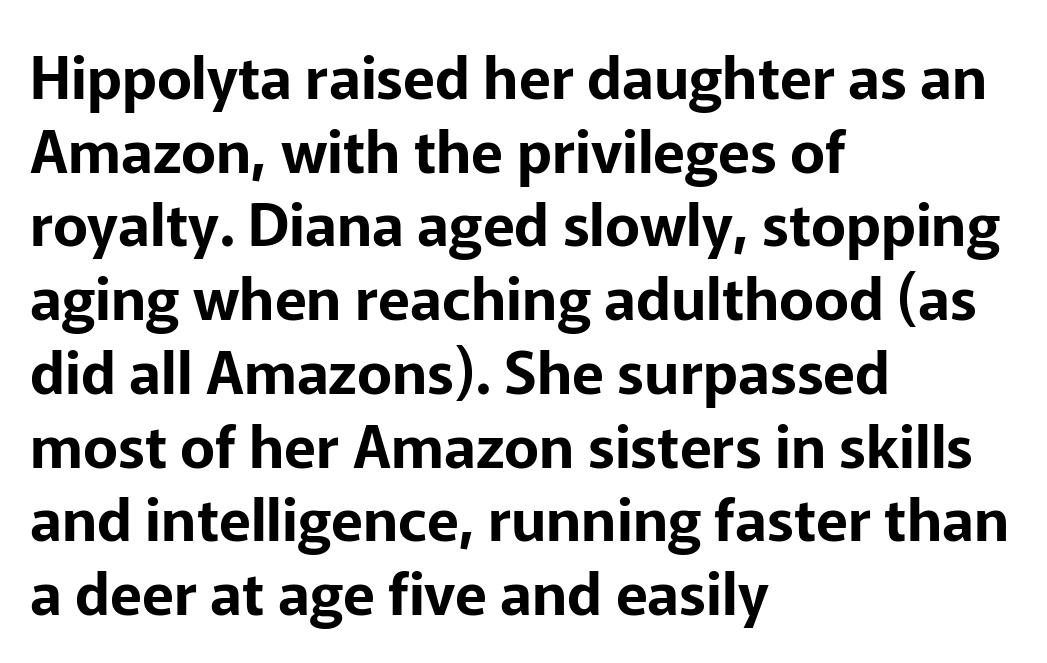
The letters carry no serifs — their stems end cleanly without finishing strokes. The vertical gap from one line to the next is medium. Which margin do the lines hug? The left one — the right edge is uneven. The passage shown is typed in a proportional face where columns would drift. The specimen omits any rule beneath the text block's lines. Nobody touched the tracking dial on this one.
